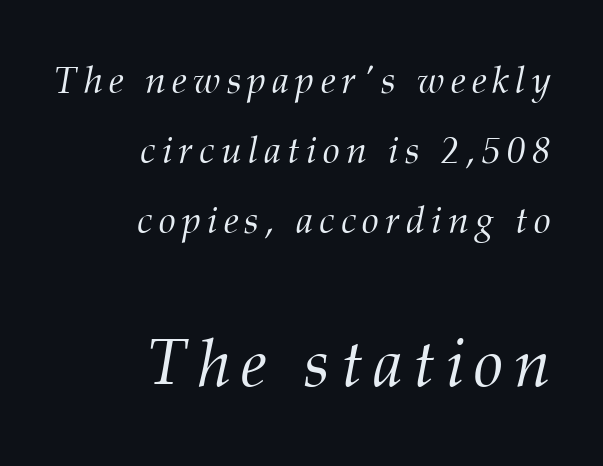
The image shows 66 px light serif type, italic (leaning right); set right-aligned, line spacing 1.84x, not underlined; the second (bottom) block is 1.74x larger; medium stroke contrast and a medium x-height.
